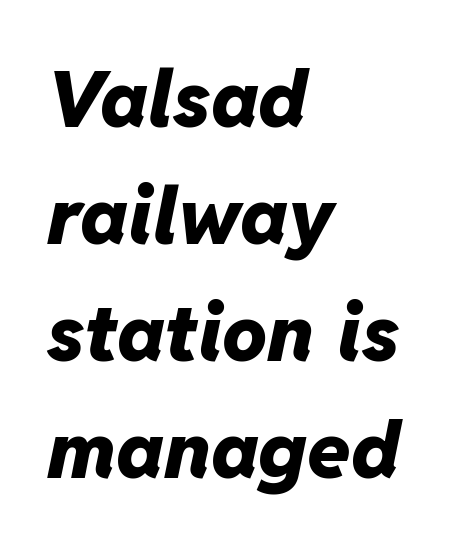
Q: Is the text bold? A: Yes.
Q: Is the text italic (slanted)? A: Yes, it leans right by about 11 degrees.
Q: Is the text underlined? A: No.
Q: How is the paragraph aligned? A: Left-aligned.
Q: Is the spacing between letters normal or unusually wide? A: Normal.
Q: Is the spacing between lines tight, normal or loose? A: Normal.
Q: Width (condensed, normal, or wide)? A: Normal.
Q: Stroke contrast? A: Low.
Q: x-height? A: Medium.
Q: Monospaced? A: No.
